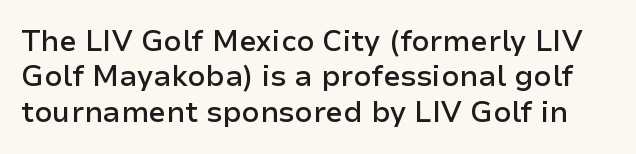
{"serif": "no", "italic": "no", "bold": "semi", "weight": "semibold", "width": "normal", "stroke_contrast": "low", "x_height": "medium", "monospaced": "no", "underline": "no", "line_spacing_ratio": 1.22, "letter_spacing": "normal", "letter_spacing_em": 0.0, "glyph_px": 29}
